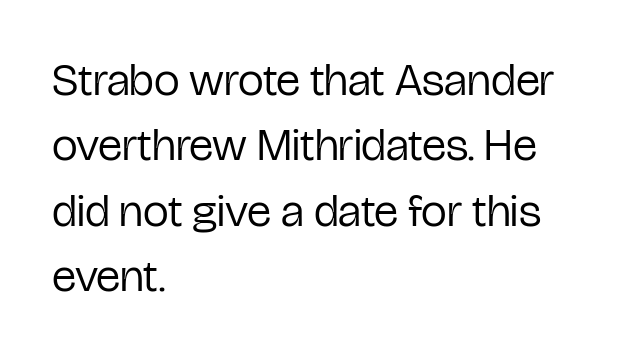
The image shows 46 px regular-weight, condensed sans-serif type, upright; set left-aligned, normal line spacing (1.42x), normal letter spacing, not underlined; low stroke contrast and a medium x-height.
